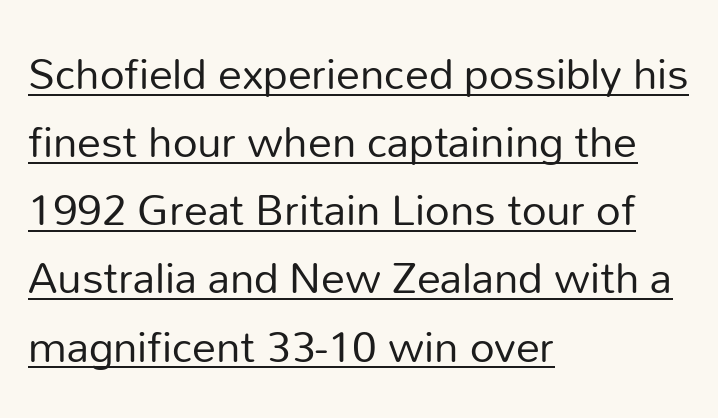
Q: Is the text bold? A: No.
Q: Is the text italic (slanted)? A: No, it is upright.
Q: Is the typeface a serif or a sans-serif typeface? A: Sans-serif.
Q: Is the text underlined? A: Yes.
Q: How is the paragraph aligned? A: Left-aligned.
Q: Is the spacing between letters normal or unusually wide? A: Normal.
Q: Is the spacing between lines tight, normal or loose? A: Normal.
Q: Width (condensed, normal, or wide)? A: Normal.
Q: Stroke contrast? A: Low.
Q: x-height? A: Medium.
Q: Monospaced? A: No.
